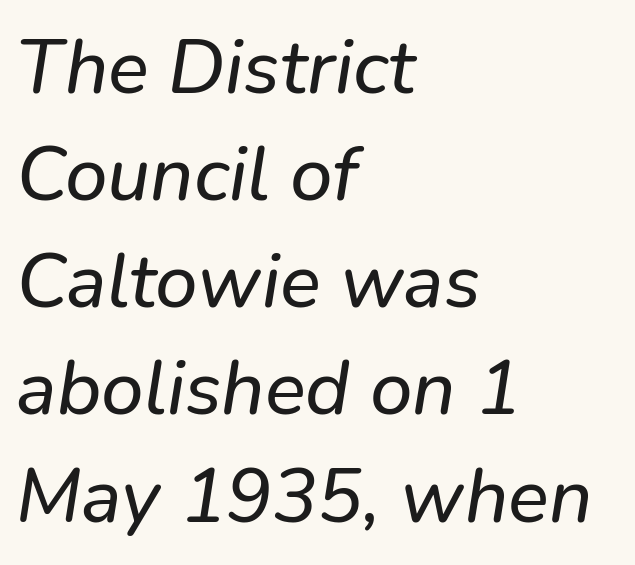
Q: Is the text italic (slanted)? A: Yes, it leans right by about 9 degrees.
Q: Is the text underlined? A: No.
Q: How is the paragraph aligned? A: Left-aligned.
Q: Is the spacing between letters normal or unusually wide? A: Normal.
Q: Is the spacing between lines tight, normal or loose? A: Normal.
Q: Width (condensed, normal, or wide)? A: Normal.
Q: Stroke contrast? A: Low.
Q: x-height? A: Medium.
Q: Monospaced? A: No.
